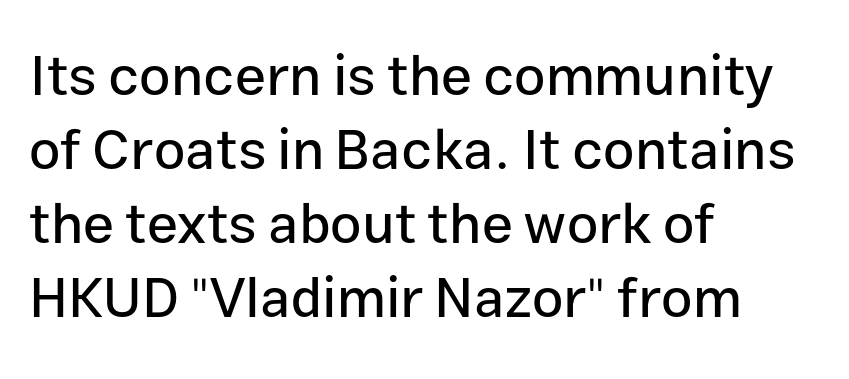
These lines are rendered in a variable-pitch font. Evenly set lines give the paragraph a standard silhouette. The font's upright variant was chosen for this text. Descender tails drop into unmarked territory. The paragraph shown leans on its left margin. No feet cap the strokes, marking this as sans-serif type.
